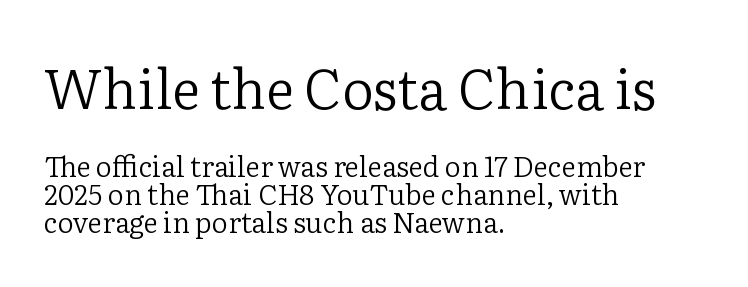
{"serif": "yes", "italic": "no", "bold": "no", "weight": "regular", "width": "normal", "stroke_contrast": "low", "x_height": "medium", "monospaced": "no", "underline": "no", "align": "left", "line_spacing": "tight", "line_spacing_ratio": 1.01, "letter_spacing": "normal", "letter_spacing_em": 0.0, "larger_block": "first", "size_ratio": 1.96, "glyph_px": 55}
